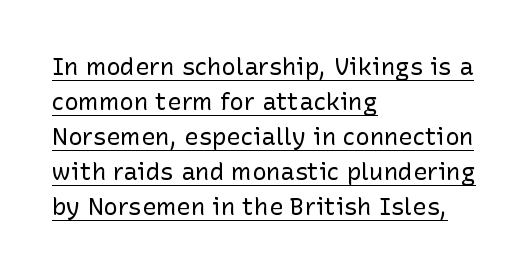
This sample uses plain, unmodified letter spacing. The block of text has a typical density, with ordinary space between rows. The face used here appears with an underline applied. Line starts are locked; line ends wander. Quick note: not italic, upright. No heavy texture on the line: the type isn't bold.
